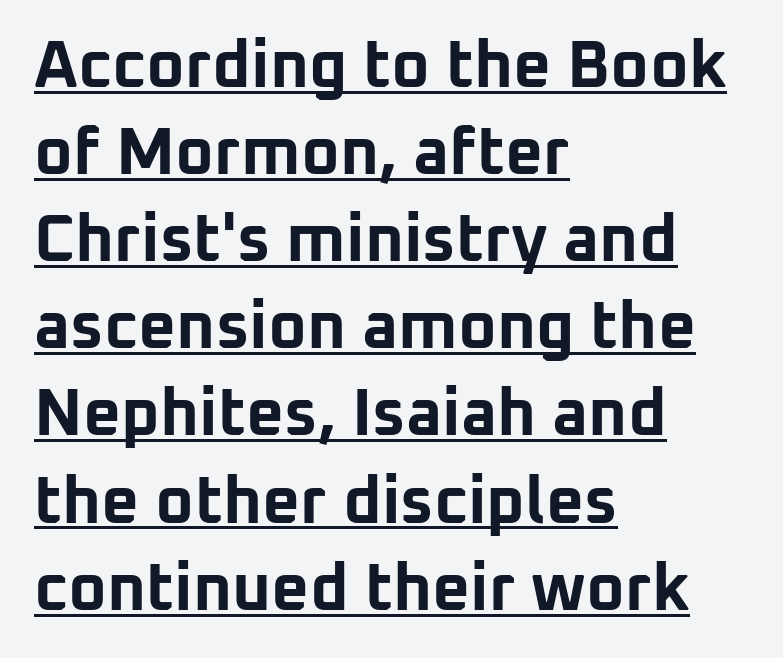
The passage shown stacks its lines at a standard gap. The typeface chosen for these lines omits serifs. This rendering leaves character spacing at its baseline value. The type sits square on the baseline with zero lean. Its strokes are broad and dark, the hallmark of bold type.
